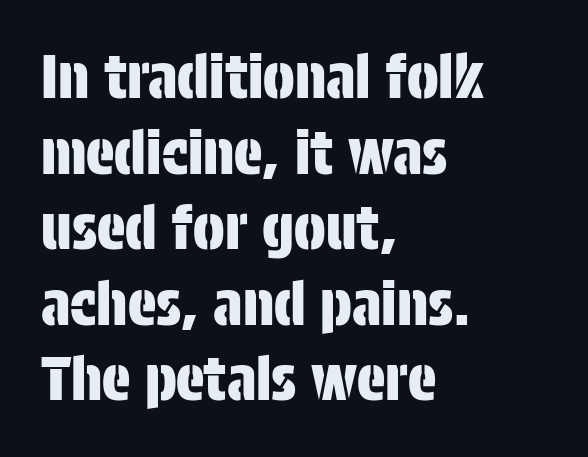
If you drew a line through each stem, it would be perfectly vertical. No feet cap the strokes, marking this as sans-serif type. Regular leading. Words float on clear page, feet unadorned. Think of a printed novel: that variable character pitch is what you see here.
